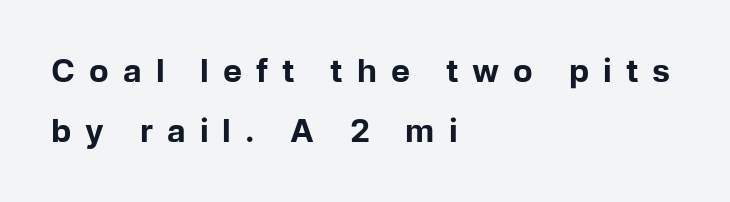
Unmarked baselines from the first word to the last. The letterforms stand isolated, each surrounded by extra space. Think of a printed novel: that variable character pitch is what you see here. Font category for this specimen: sans-serif. The typesetting leans heavy: a genuine bold.
